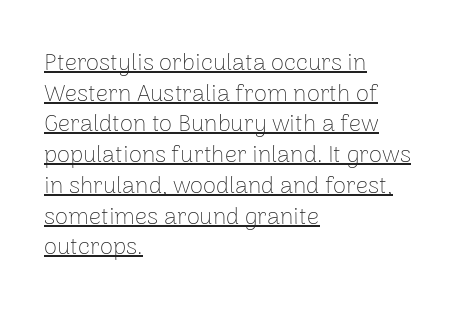
Which margin do the lines hug? The left one — the right edge is uneven. Normally led — the rows are evenly, conventionally spaced. It's the straight-up-and-down kind of type. This reads as an unemphasized weight, regular at the heaviest. Like a heading marked for emphasis, these lines bear an underscore.
